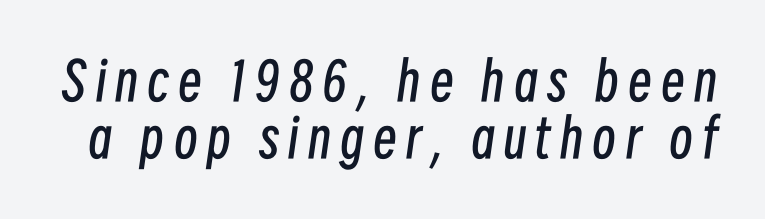
The image shows 53 px regular-weight, condensed type, italic (leaning right); set tight line spacing (1.08x), not underlined; low stroke contrast and a medium x-height.
